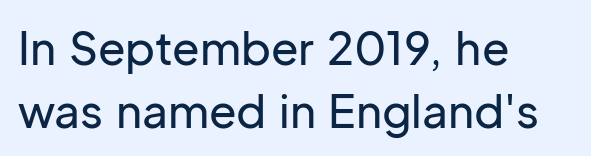
Q: Is the text italic (slanted)? A: No, it is upright.
Q: Is the typeface a serif or a sans-serif typeface? A: Sans-serif.
Q: Is the text underlined? A: No.
Q: How is the paragraph aligned? A: Left-aligned.
Q: Is the spacing between letters normal or unusually wide? A: Normal.
Q: Is the spacing between lines tight, normal or loose? A: Normal.
Q: Width (condensed, normal, or wide)? A: Normal.
Q: Stroke contrast? A: Low.
Q: x-height? A: Medium.
Q: Monospaced? A: No.
